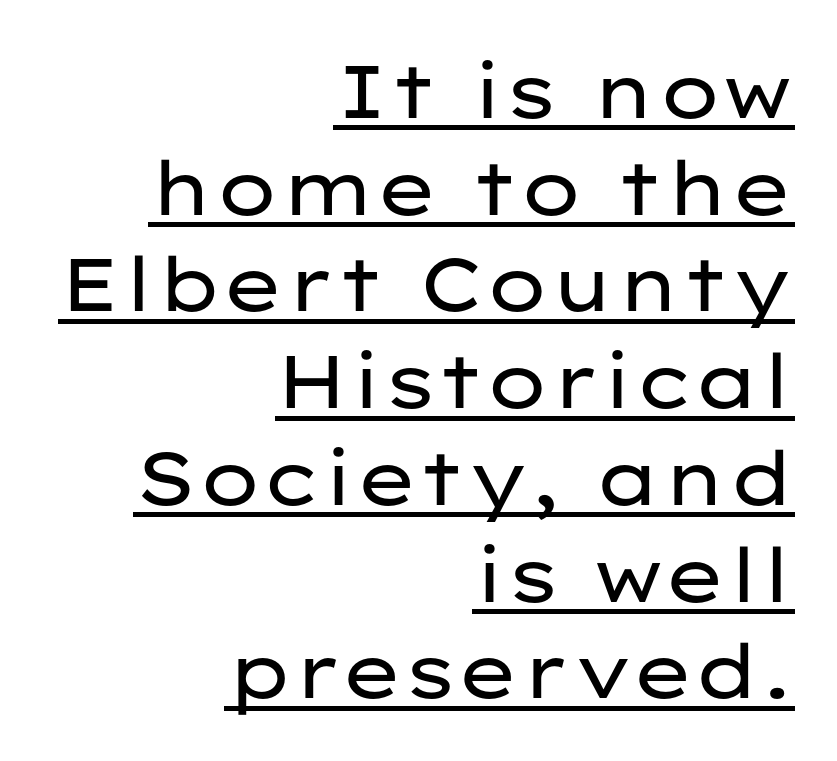
The image shows 75 px regular-weight, wide sans-serif type, upright; set right-aligned, normal line spacing (1.29x), normal letter spacing, underlined; low stroke contrast and a medium x-height.
